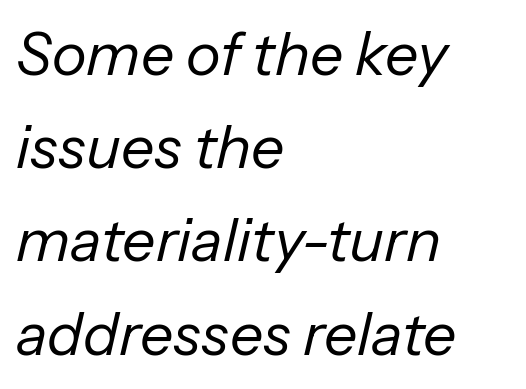
Q: Is the text bold? A: No.
Q: Is the text italic (slanted)? A: Yes, it leans right by about 13 degrees.
Q: Is the text underlined? A: No.
Q: How is the paragraph aligned? A: Left-aligned.
Q: Is the spacing between letters normal or unusually wide? A: Normal.
Q: Is the spacing between lines tight, normal or loose? A: Normal.
Q: Width (condensed, normal, or wide)? A: Normal.
Q: Stroke contrast? A: Low.
Q: x-height? A: Medium.
Q: Monospaced? A: No.
